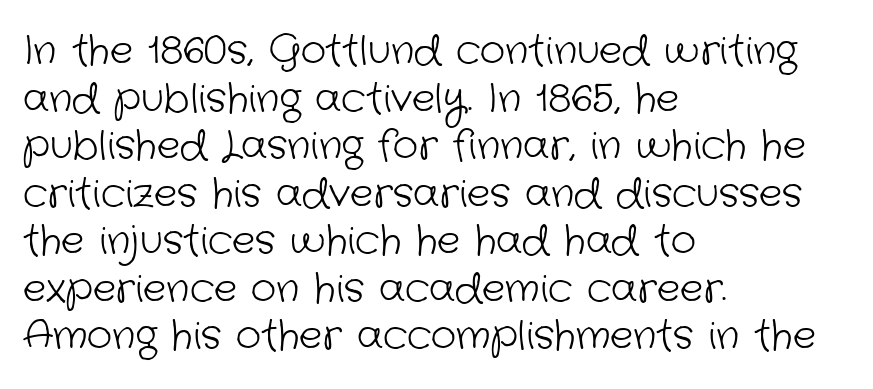
The words here are not underlined. The letters advance in unequal steps, a hallmark of proportional type. The paragraph has a hard left edge and a soft right edge. Between one letter and the next there's only the usual sliver of space.
